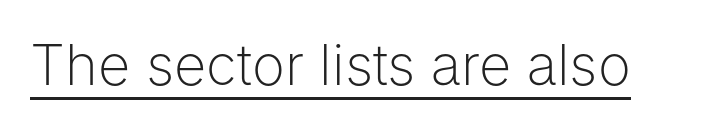
Q: Is the text bold? A: No.
Q: Is the text italic (slanted)? A: No, it is upright.
Q: Is the typeface a serif or a sans-serif typeface? A: Sans-serif.
Q: Is the text underlined? A: Yes.
Q: Is the spacing between letters normal or unusually wide? A: Normal.
Q: Width (condensed, normal, or wide)? A: Normal.
Q: Stroke contrast? A: Low.
Q: x-height? A: Medium.
Q: Monospaced? A: No.
